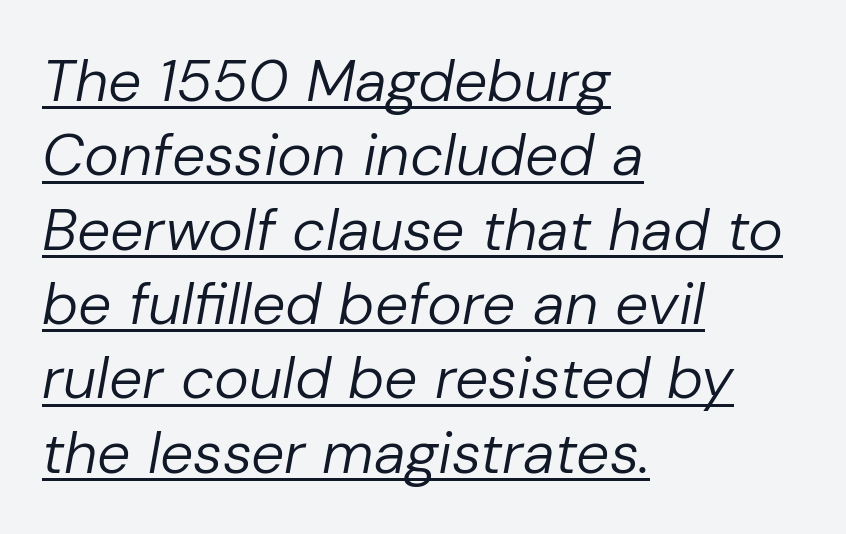
Q: Is the text bold? A: No.
Q: Is the text italic (slanted)? A: Yes, it leans right by about 10 degrees.
Q: Is the text underlined? A: Yes.
Q: How is the paragraph aligned? A: Left-aligned.
Q: Is the spacing between letters normal or unusually wide? A: Normal.
Q: Is the spacing between lines tight, normal or loose? A: Normal.
Q: Width (condensed, normal, or wide)? A: Normal.
Q: Stroke contrast? A: Low.
Q: x-height? A: Medium.
Q: Monospaced? A: No.
